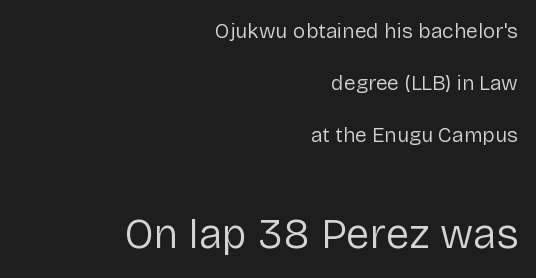
{"serif": "no", "italic": "no", "bold": "no", "weight": "regular", "width": "normal", "stroke_contrast": "low", "x_height": "medium", "monospaced": "no", "underline": "no", "align": "right", "line_spacing": "loose", "line_spacing_ratio": 2.48, "letter_spacing": "normal", "letter_spacing_em": 0.0, "larger_block": "second", "size_ratio": 2.0, "glyph_px": 42}
